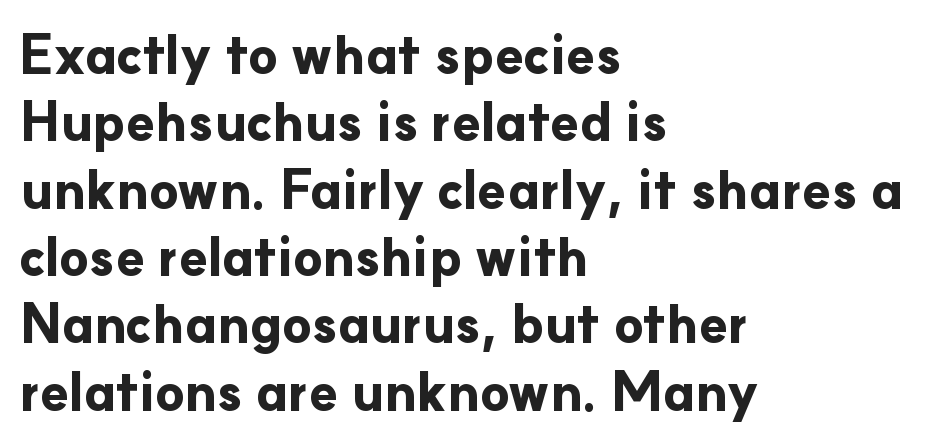
The image shows 53 px bold sans-serif type, upright; set left-aligned, normal line spacing (1.27x), normal letter spacing, not underlined; low stroke contrast and a small x-height.
